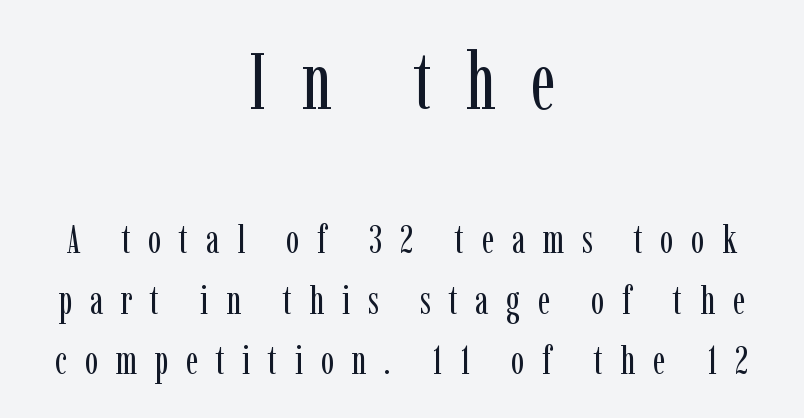
{"serif": "yes", "italic": "no", "bold": "no", "weight": "regular", "width": "condensed", "stroke_contrast": "low", "x_height": "medium", "monospaced": "no", "underline": "no", "align": "center", "line_spacing": "normal", "line_spacing_ratio": 1.51, "letter_spacing": "wide", "letter_spacing_em": 0.44, "larger_block": "first", "size_ratio": 1.98, "glyph_px": 79}
